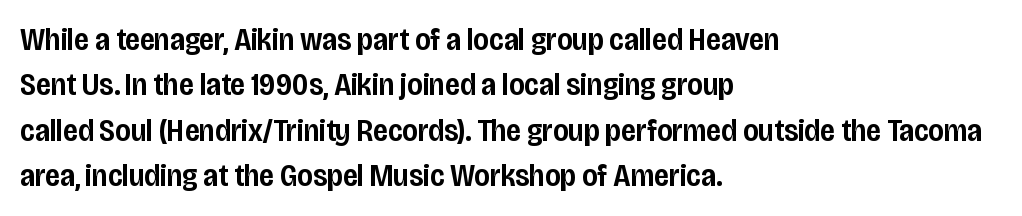
The image shows 32 px semibold, condensed sans-serif type, upright; set left-aligned, normal line spacing (1.42x), normal letter spacing, not underlined; low stroke contrast and a large x-height.
